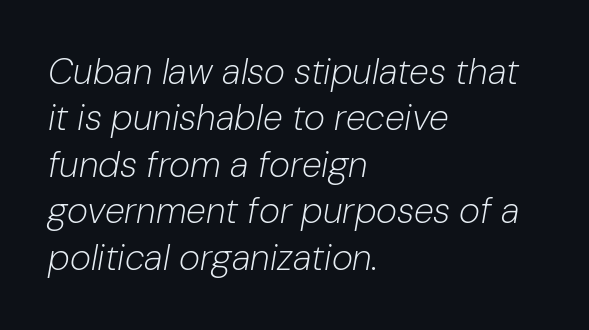
Q: Is the text bold? A: No.
Q: Is the text italic (slanted)? A: Yes, it leans right by about 10 degrees.
Q: Is the text underlined? A: No.
Q: How is the paragraph aligned? A: Left-aligned.
Q: Is the spacing between letters normal or unusually wide? A: Normal.
Q: Is the spacing between lines tight, normal or loose? A: Normal.
Q: Width (condensed, normal, or wide)? A: Normal.
Q: Stroke contrast? A: Low.
Q: x-height? A: Medium.
Q: Monospaced? A: No.
